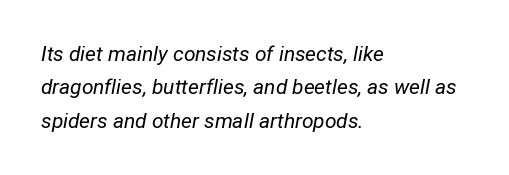
Q: Is the text bold? A: No.
Q: Is the text italic (slanted)? A: Yes, it leans right by about 12 degrees.
Q: Is the text underlined? A: No.
Q: How is the paragraph aligned? A: Left-aligned.
Q: Is the spacing between letters normal or unusually wide? A: Normal.
Q: Is the spacing between lines tight, normal or loose? A: Normal.
